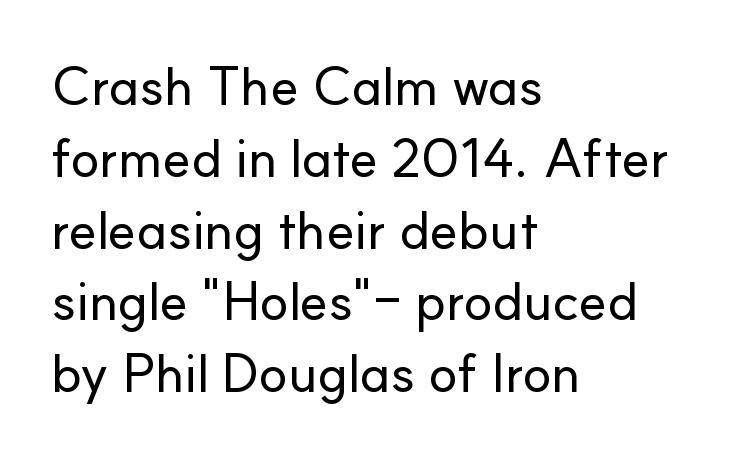
The specimen omits any rule beneath the text block's lines. This rendering uses left alignment, leaving the right contour irregular. Varying glyph widths throughout — classic text-font behaviour. Rows of type keep a routine distance in the vertical direction. If you drew a line through each stem, it would be perfectly vertical. Observe the absence of serifs on each vertical stroke in this sample.
